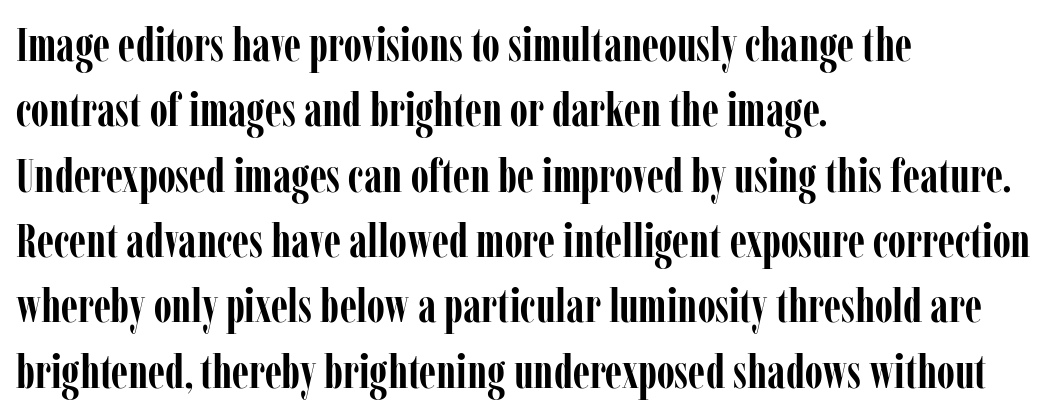
{"serif": "yes", "italic": "no", "bold": "yes", "weight": "semibold", "width": "condensed", "stroke_contrast": "low", "x_height": "medium", "monospaced": "no", "underline": "no", "align": "left", "line_spacing": "normal", "line_spacing_ratio": 1.39, "letter_spacing": "normal", "letter_spacing_em": 0.0, "glyph_px": 47}
